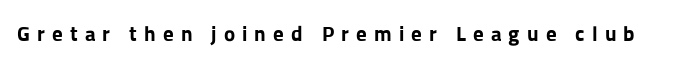
Plain, unruled lines of type. The face used here is rendered with a markedly widened letterfit. You can tell it's not italic because the verticals are truly vertical. Stroke thickness is high; the sample reads as a true bold.
